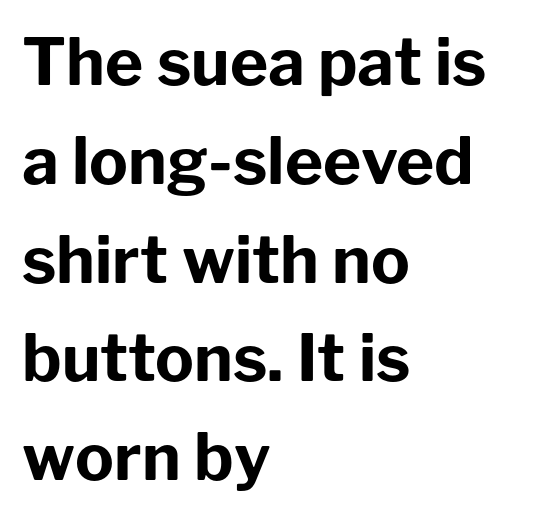
{"serif": "no", "italic": "no", "bold": "yes", "weight": "bold", "width": "normal", "stroke_contrast": "low", "x_height": "medium", "monospaced": "no", "underline": "no", "align": "left", "line_spacing": "normal", "line_spacing_ratio": 1.52, "letter_spacing": "normal", "letter_spacing_em": 0.0, "glyph_px": 65}
